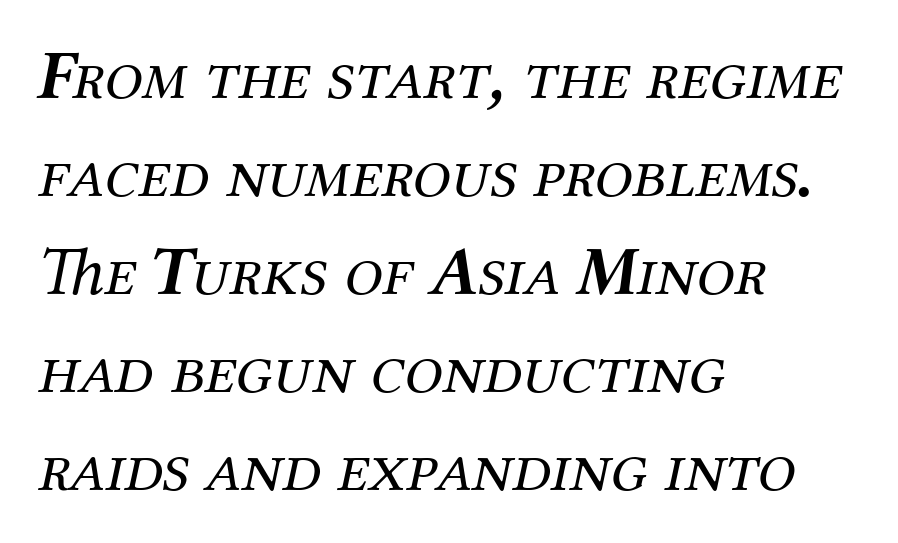
The image shows 69 px regular-weight serif type, italic (leaning right); set left-aligned, normal line spacing (1.42x), normal letter spacing, not underlined; medium stroke contrast and a medium x-height.
